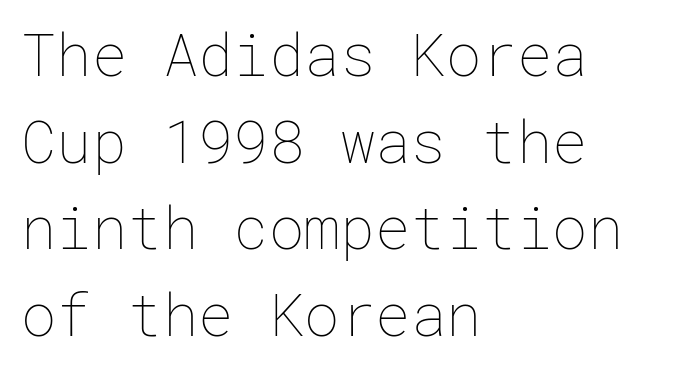
Q: Is the text bold? A: No.
Q: Is the text italic (slanted)? A: No, it is upright.
Q: Is the text underlined? A: No.
Q: How is the paragraph aligned? A: Left-aligned.
Q: Is the spacing between letters normal or unusually wide? A: Normal.
Q: Is the spacing between lines tight, normal or loose? A: Normal.
Q: Width (condensed, normal, or wide)? A: Normal.
Q: Stroke contrast? A: Low.
Q: x-height? A: Medium.
